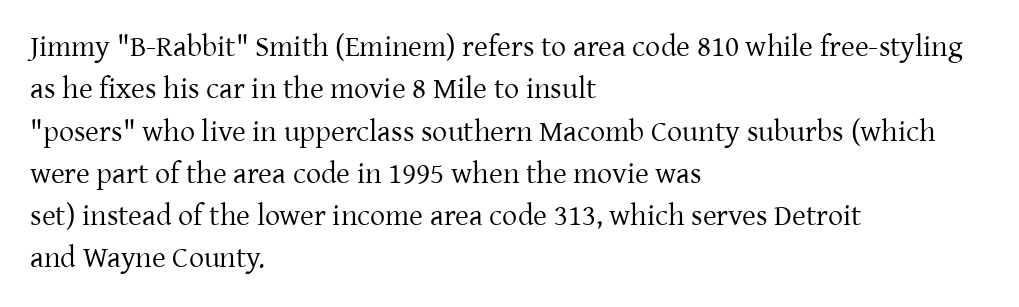
{"serif": "yes", "italic": "no", "bold": "no", "weight": "regular", "width": "normal", "stroke_contrast": "low", "x_height": "medium", "monospaced": "no", "underline": "no", "align": "left", "line_spacing": "normal", "line_spacing_ratio": 1.41, "letter_spacing": "normal", "letter_spacing_em": 0.0, "glyph_px": 30}
